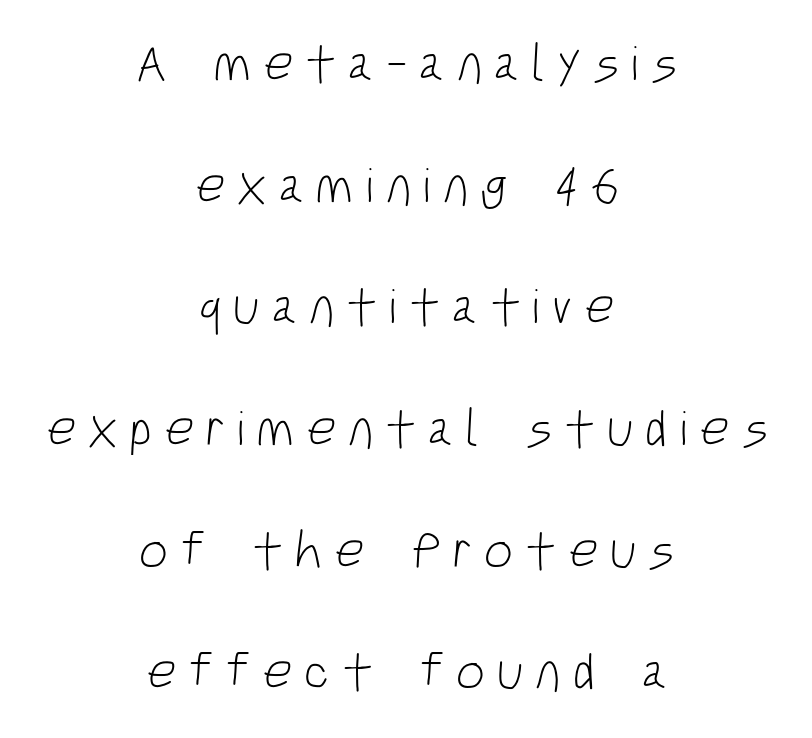
The gaps between neighbouring characters are conspicuously large. Leftover space on each line is divided equally before and after the words. Think of a printed novel: that variable character pitch is what you see here. Letters have the restrained weight of plain body copy at most. Summary of vertical rhythm: relaxed, with wide interline spacing. Nobody drew a line under any word here.
